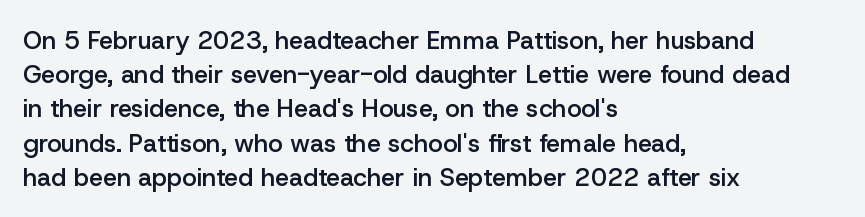
The image shows 25 px text type, upright; set left-aligned, normal line spacing (1.37x), normal letter spacing, not underlined.
